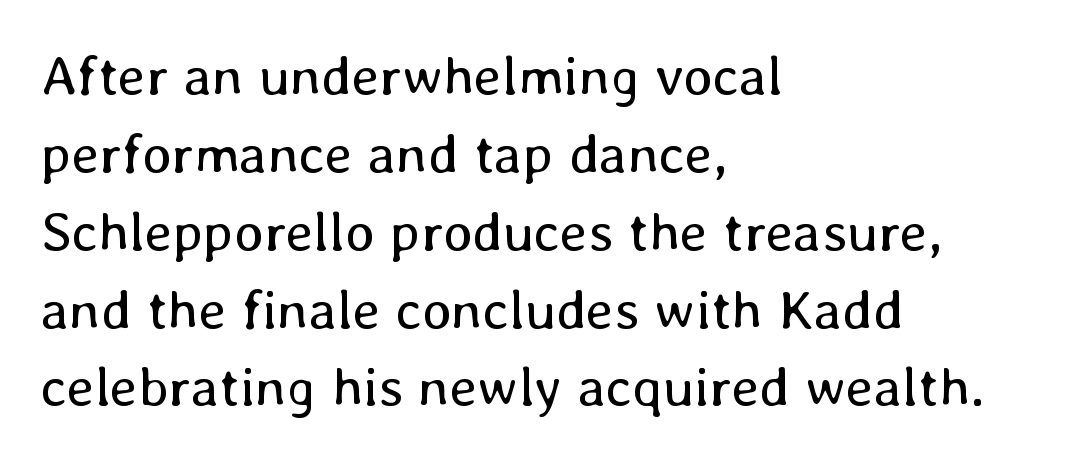
Q: Is the text bold? A: No.
Q: Is the text italic (slanted)? A: No, it is upright.
Q: Is the text underlined? A: No.
Q: How is the paragraph aligned? A: Left-aligned.
Q: Is the spacing between letters normal or unusually wide? A: Normal.
Q: Is the spacing between lines tight, normal or loose? A: Normal.
Q: Width (condensed, normal, or wide)? A: Normal.
Q: Stroke contrast? A: Low.
Q: x-height? A: Medium.
Q: Monospaced? A: No.
